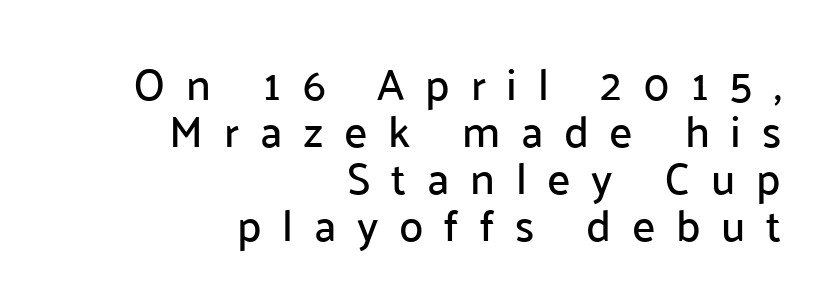
{"serif": "no", "italic": "no", "width": "normal", "stroke_contrast": "low", "x_height": "medium", "monospaced": "no", "underline": "no", "align": "right", "line_spacing": "tight", "line_spacing_ratio": 1.07, "letter_spacing": "wide", "letter_spacing_em": 0.47, "glyph_px": 44}
